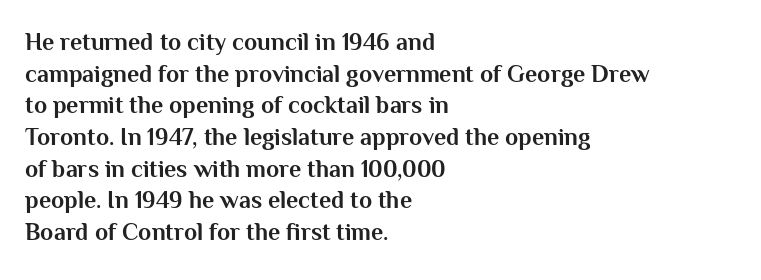
The image shows 24 px bold type, upright; set left-aligned, normal line spacing (1.32x), normal letter spacing, not underlined.
